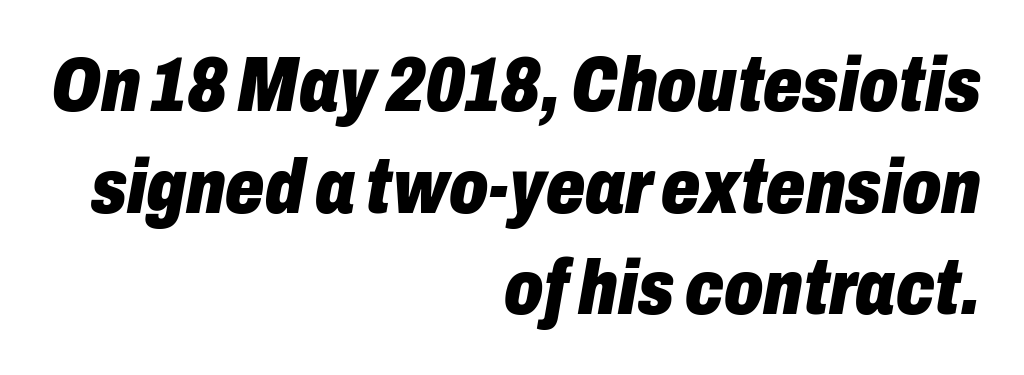
{"italic": "yes", "lean": "right", "slant_degrees": 10, "bold": "yes", "weight": "heavy", "width": "condensed", "stroke_contrast": "low", "x_height": "medium", "monospaced": "no", "underline": "no", "align": "right", "line_spacing": "normal", "line_spacing_ratio": 1.32, "letter_spacing": "normal", "letter_spacing_em": 0.0, "glyph_px": 77}
